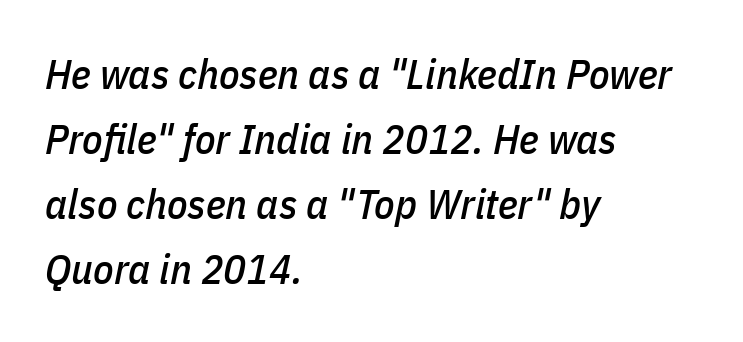
{"italic": "yes", "lean": "right", "slant_degrees": 11, "width": "condensed", "stroke_contrast": "low", "x_height": "medium", "monospaced": "no", "underline": "no", "align": "left", "line_spacing": "normal", "line_spacing_ratio": 1.55, "letter_spacing": "normal", "letter_spacing_em": 0.0, "glyph_px": 42}
